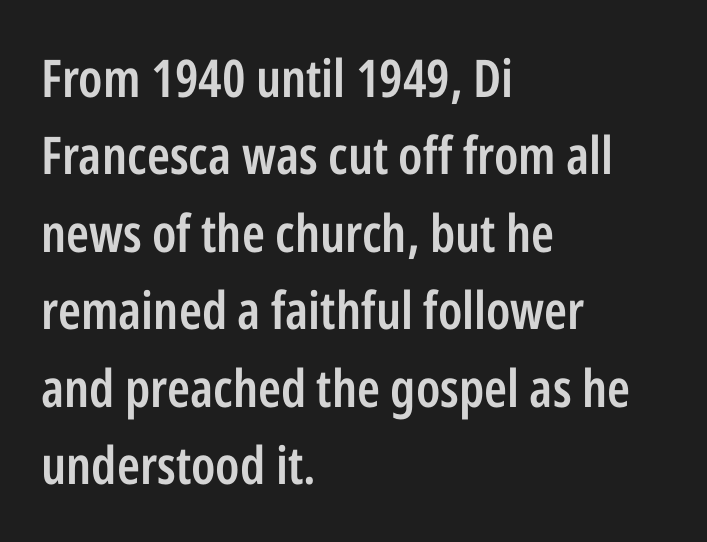
{"serif": "no", "italic": "no", "bold": "semi", "weight": "semibold", "width": "condensed", "stroke_contrast": "low", "x_height": "medium", "monospaced": "no", "underline": "no", "align": "left", "line_spacing": "normal", "line_spacing_ratio": 1.49, "letter_spacing": "normal", "letter_spacing_em": 0.0, "glyph_px": 52}
